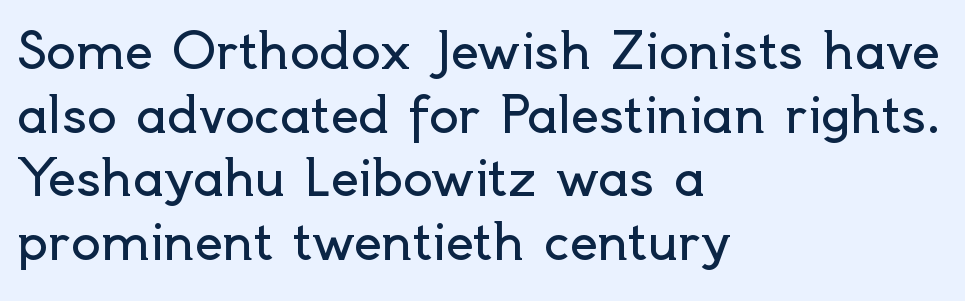
The image shows 49 px regular-weight sans-serif type, upright; set left-aligned, normal line spacing (1.3x), normal letter spacing, not underlined; a small x-height.
